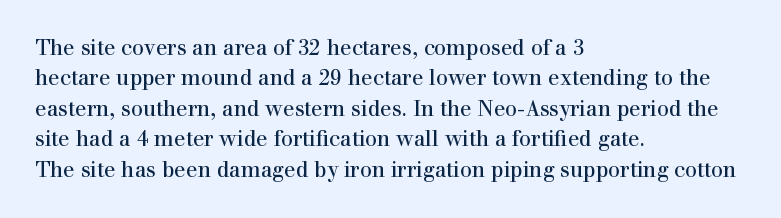
{"italic": "no", "bold": "no", "underline": "no", "align": "left", "line_spacing": "normal", "line_spacing_ratio": 1.45, "letter_spacing": "normal", "letter_spacing_em": 0.0, "glyph_px": 21}
